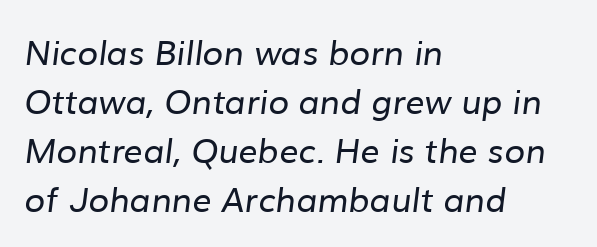
Q: Is the text bold? A: No.
Q: Is the typeface a serif or a sans-serif typeface? A: Sans-serif.
Q: Is the text underlined? A: No.
Q: How is the paragraph aligned? A: Left-aligned.
Q: Is the spacing between letters normal or unusually wide? A: Normal.
Q: Is the spacing between lines tight, normal or loose? A: Normal.
Q: Width (condensed, normal, or wide)? A: Normal.
Q: Stroke contrast? A: Low.
Q: x-height? A: Medium.
Q: Monospaced? A: No.
